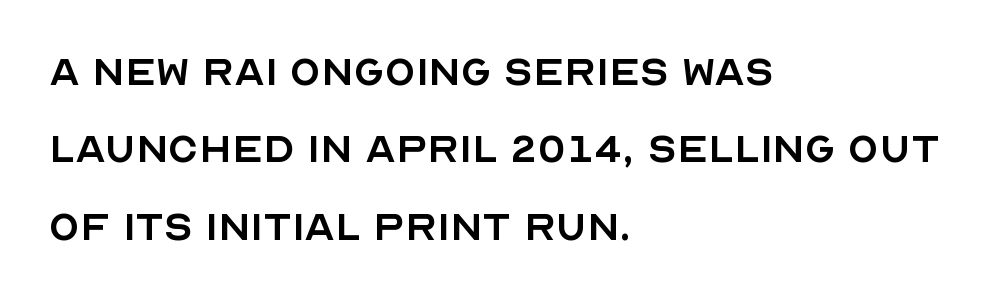
Q: Is the text bold? A: No.
Q: Is the text italic (slanted)? A: No, it is upright.
Q: Is the typeface a serif or a sans-serif typeface? A: Sans-serif.
Q: Is the text underlined? A: No.
Q: How is the paragraph aligned? A: Left-aligned.
Q: Is the spacing between letters normal or unusually wide? A: Normal.
Q: Is the spacing between lines tight, normal or loose? A: Normal.
Q: Width (condensed, normal, or wide)? A: Normal.
Q: x-height? A: Large.
Q: Monospaced? A: No.
